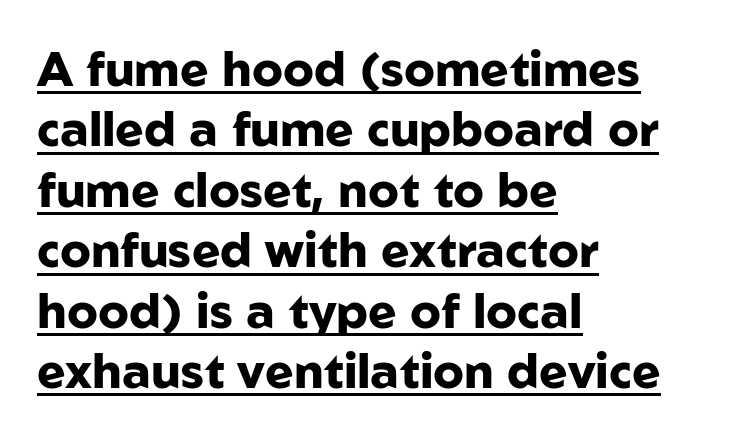
A typesetter would call this proportional, since set widths differ per character. The face used here appears with an underline applied. The typeface chosen for these lines omits serifs. The text block is weighted toward the left margin, trailing off unevenly rightward. In terms of letterspacing, this is plain default setting. Weight: bold.
